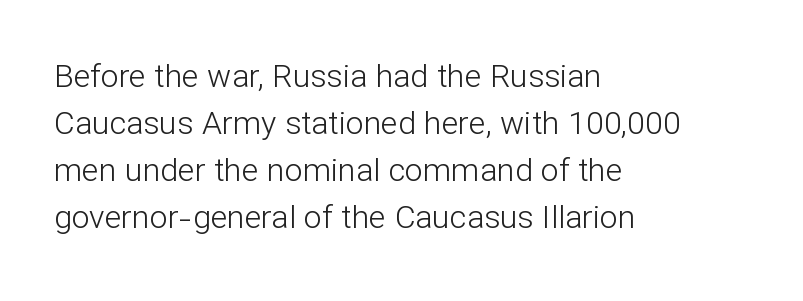
{"serif": "no", "italic": "no", "bold": "no", "weight": "light", "width": "normal", "stroke_contrast": "low", "x_height": "medium", "monospaced": "no", "underline": "no", "align": "left", "line_spacing": "normal", "line_spacing_ratio": 1.47, "letter_spacing": "normal", "letter_spacing_em": 0.0, "glyph_px": 32}
